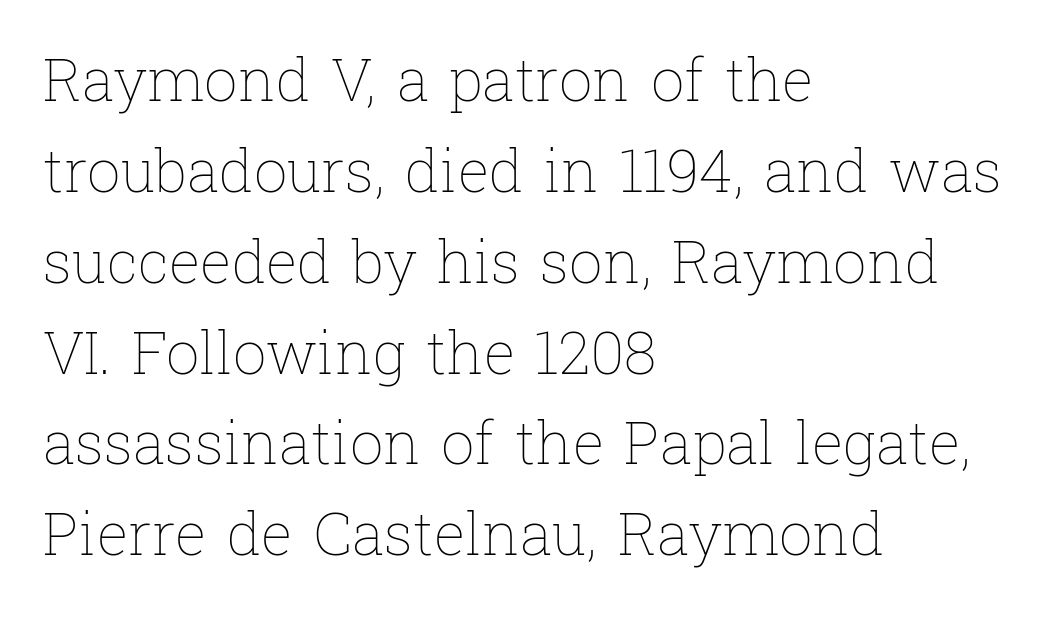
{"italic": "no", "bold": "no", "weight": "thin", "width": "normal", "stroke_contrast": "low", "x_height": "medium", "monospaced": "no", "underline": "no", "align": "left", "line_spacing": "normal", "line_spacing_ratio": 1.54, "letter_spacing": "normal", "letter_spacing_em": 0.0, "glyph_px": 59}
